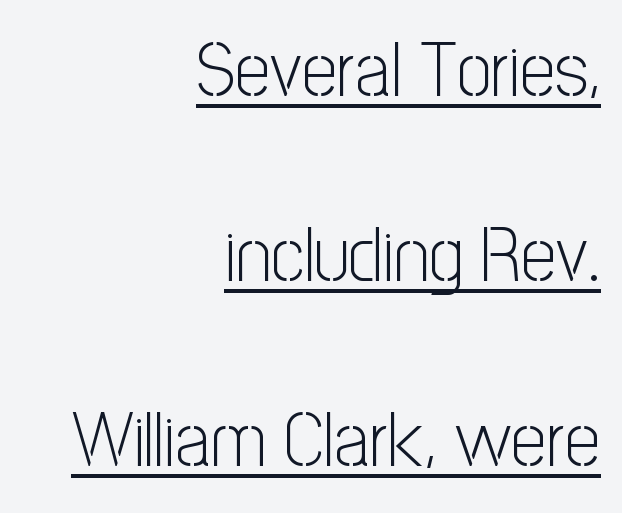
Q: Is the text bold? A: No.
Q: Is the text italic (slanted)? A: No, it is upright.
Q: Is the typeface a serif or a sans-serif typeface? A: Sans-serif.
Q: Is the text underlined? A: Yes.
Q: How is the paragraph aligned? A: Right-aligned.
Q: Is the spacing between letters normal or unusually wide? A: Normal.
Q: Is the spacing between lines tight, normal or loose? A: Loose.
Q: Width (condensed, normal, or wide)? A: Condensed.
Q: Stroke contrast? A: Low.
Q: x-height? A: Medium.
Q: Monospaced? A: No.
